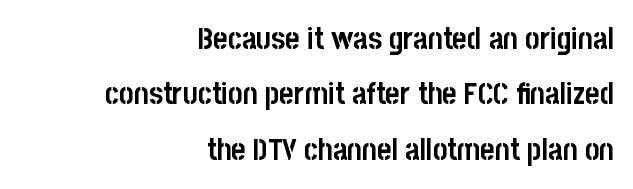
The sample has been set heavy, in full bold. Any mark beneath the type? The region is blank. This sample is right-justified, so line beginnings fall wherever the words allow. Spacing between characters is what you'd get straight out of the box.
